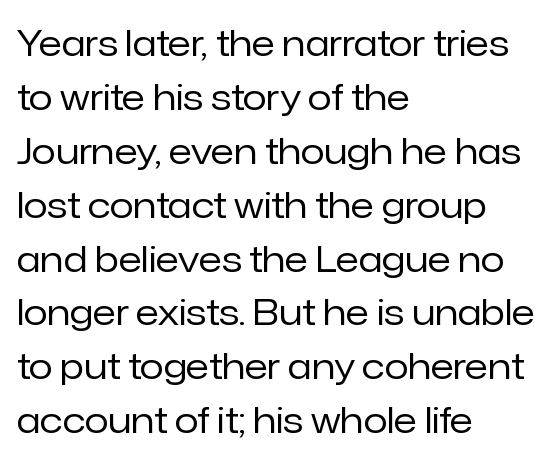
The glyphs are unaccompanied by any horizontal stroke below them. Regarding serifs, this sample does without them. The designer left line spacing at the default. What stands out about the letter spacing? Nothing — it is the standard amount. Each letter keeps its own natural width here, so spacing adapts to shape. These lines stack with their left ends in a neat column.
